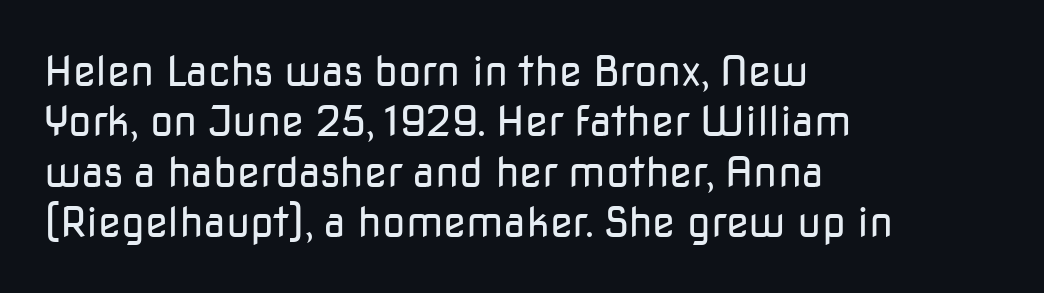
The passage shown is typed in a proportional face where columns would drift. Caption: multi-line text, flush left, ragged right. Compared with typical body copy, the letter spacing here is the same. Stems here are at most as thick as an everyday book face. The face used here is a sans, in the tradition of grotesques and geometrics. Does the lettering tilt? It doesn't — this is upright.
